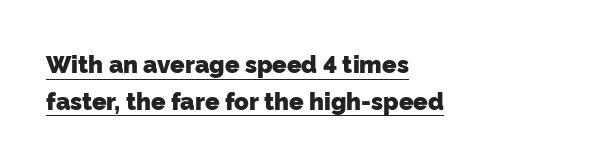
The paragraph shown leans on its left margin. A typographer would call this underscored text. Reading down the column, the eye jumps a familiar distance to each next line. Look at the tracking — it's just the regular setting, nothing added.
